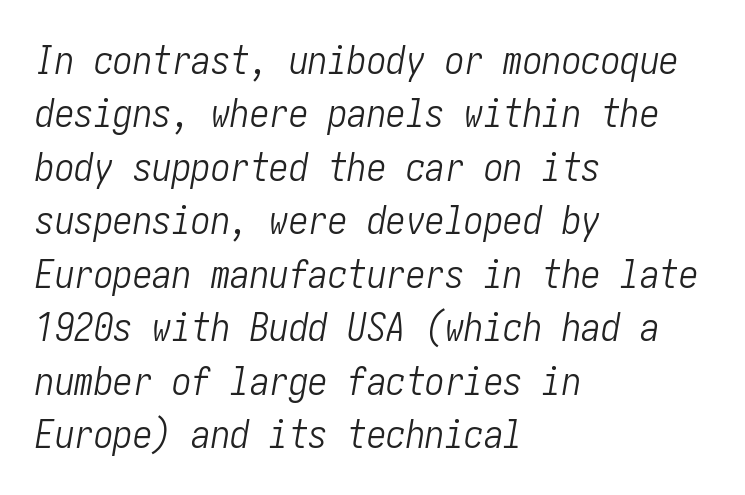
The foot of each line stays bare and open. In terms of letterspacing, this is plain default setting. The rows are spaced the way most documents space them. Stroke mass is kept to a normal reading level or below. Quick note: italic. Typeset ragged right — the left edge is the straight one.
